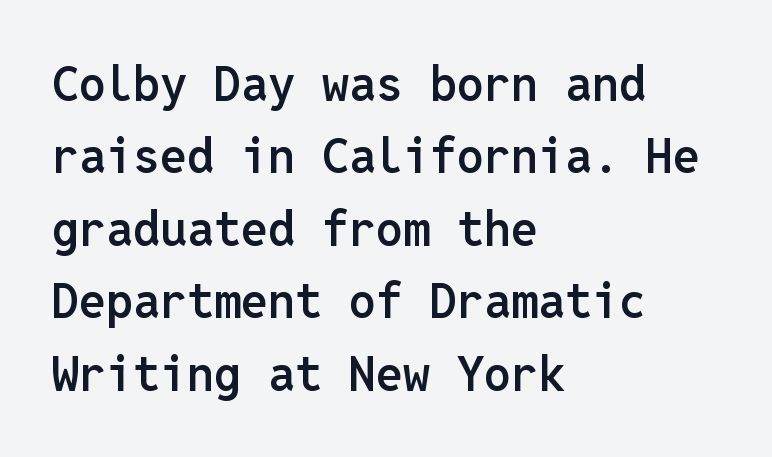
The image shows 48 px semibold sans-serif type, upright, monospaced; set left-aligned, normal line spacing (1.51x), normal letter spacing, not underlined; low stroke contrast and a medium x-height.
